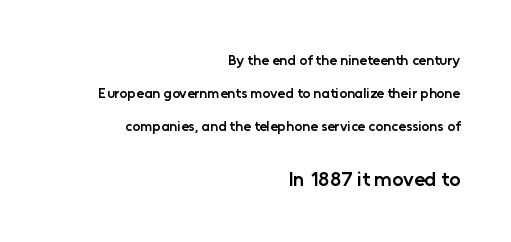
Q: Is the text bold? A: Semi-bold.
Q: Is the text italic (slanted)? A: No, it is upright.
Q: Is the text underlined? A: No.
Q: How is the paragraph aligned? A: Right-aligned.
Q: Is the spacing between letters normal or unusually wide? A: Normal.
Q: Is the spacing between lines tight, normal or loose? A: Loose.
Q: Which block of text is set in a larger size, the first (top) or the second (bottom)? A: The second (bottom) one.
